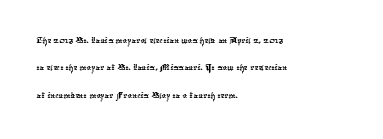
{"underline": "no", "align": "left", "line_spacing": "normal", "line_spacing_ratio": 1.25, "letter_spacing": "normal", "letter_spacing_em": 0.0, "glyph_px": 22}
